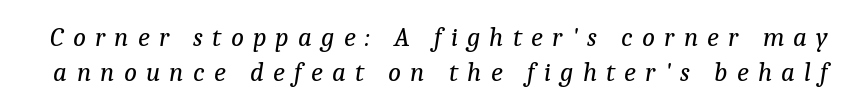
The image shows 27 px text type, italic (leaning right); set normal line spacing (1.28x), unusually wide letter spacing (+0.34 em), not underlined.
